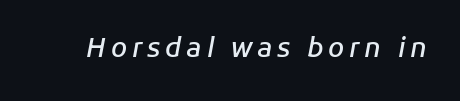
The image shows 26 px text type, italic (leaning right); set not underlined.
